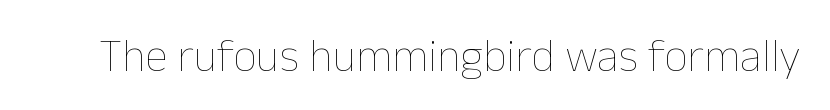
{"italic": "no", "bold": "no", "weight": "thin", "width": "normal", "stroke_contrast": "low", "x_height": "medium", "monospaced": "no", "underline": "no", "letter_spacing": "normal", "letter_spacing_em": 0.0, "glyph_px": 46}
